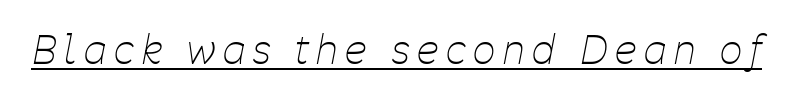
Q: Is the text bold? A: No.
Q: Is the text italic (slanted)? A: Yes, it leans right by about 11 degrees.
Q: Is the text underlined? A: Yes.
Q: Is the spacing between letters normal or unusually wide? A: Unusually wide.
Q: Width (condensed, normal, or wide)? A: Condensed.
Q: Stroke contrast? A: Low.
Q: x-height? A: Medium.
Q: Monospaced? A: No.
